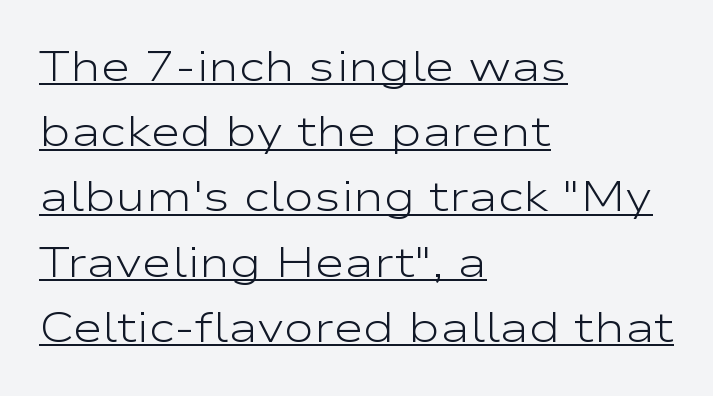
The image shows 41 px light, wide sans-serif type, upright; set left-aligned, normal line spacing (1.59x), normal letter spacing, underlined; low stroke contrast and a medium x-height.
